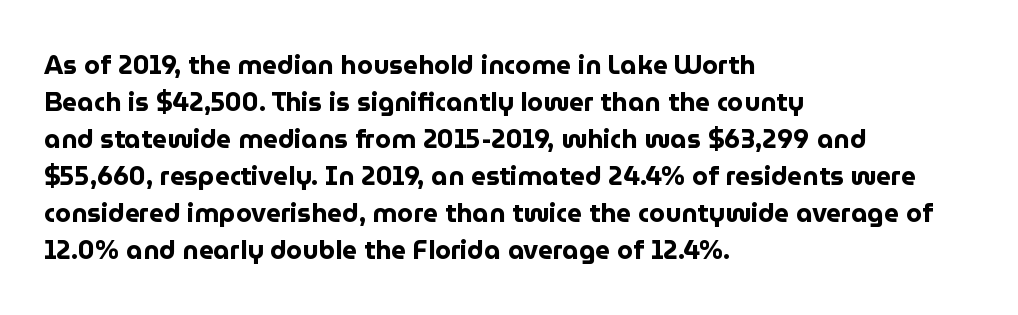
These words are printed bold, with thick strokes throughout. Between one letter and the next there's only the usual sliver of space. The letters stand straight up with perfectly vertical stems. The rendering anchors every line to the left-hand side. The leading is moderate, giving the passage an even texture.
